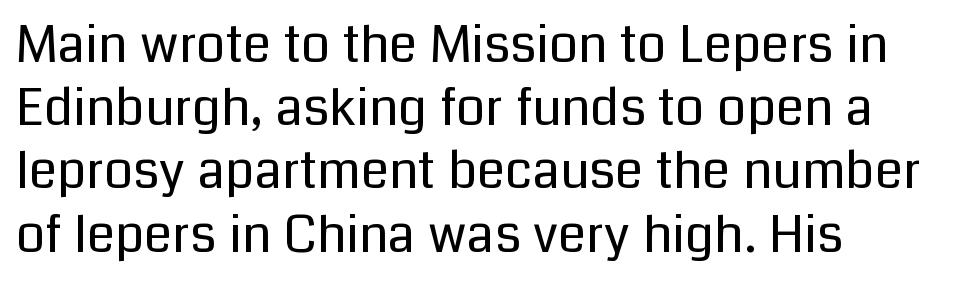
{"serif": "no", "italic": "no", "bold": "no", "weight": "regular", "width": "normal", "stroke_contrast": "low", "x_height": "medium", "monospaced": "no", "underline": "no", "align": "left", "line_spacing_ratio": 1.24, "letter_spacing": "normal", "letter_spacing_em": 0.0, "glyph_px": 51}
